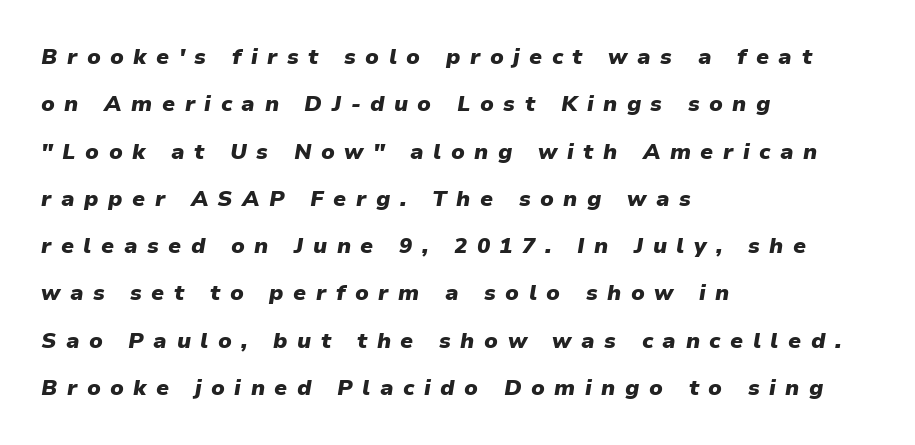
The image shows 22 px bold type, italic (leaning right); set left-aligned, loose line spacing (2.15x), unusually wide letter spacing (+0.43 em), not underlined.
